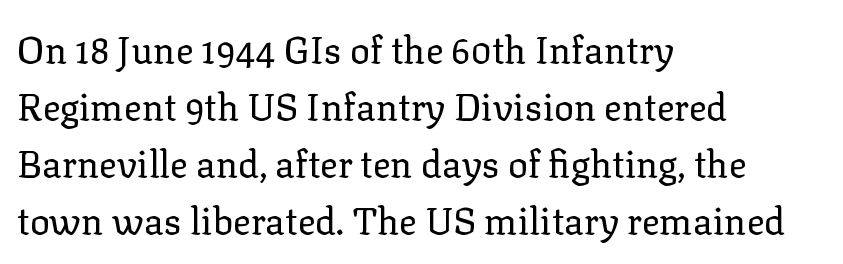
The image shows 37 px regular-weight serif type, upright; set left-aligned, normal line spacing (1.54x), normal letter spacing, not underlined; low stroke contrast and a medium x-height.
